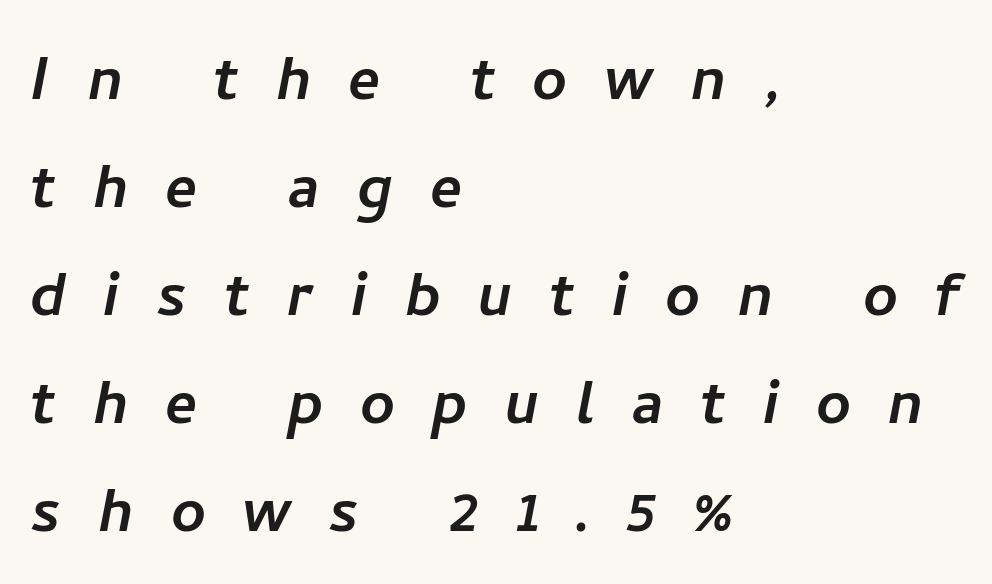
Q: Is the typeface a serif or a sans-serif typeface? A: Sans-serif.
Q: Is the text underlined? A: No.
Q: How is the paragraph aligned? A: Left-aligned.
Q: Is the spacing between letters normal or unusually wide? A: Unusually wide.
Q: Is the spacing between lines tight, normal or loose? A: Normal.
Q: Width (condensed, normal, or wide)? A: Normal.
Q: Stroke contrast? A: Low.
Q: x-height? A: Medium.
Q: Monospaced? A: No.
